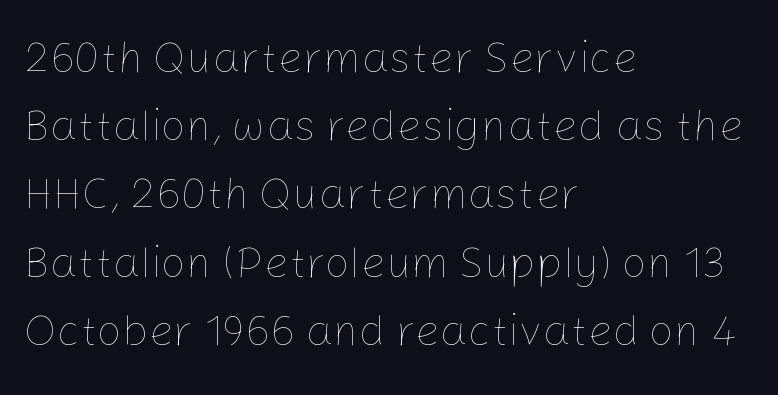
The image shows 44 px thin type, upright; set left-aligned, normal line spacing (1.55x), normal letter spacing, not underlined; low stroke contrast and a medium x-height.
